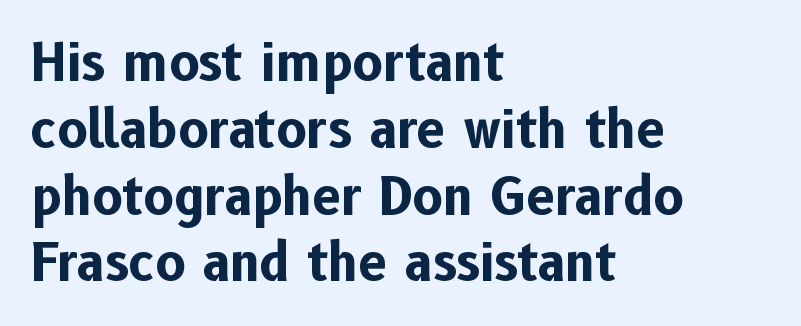
Q: Is the text bold? A: Yes.
Q: Is the text italic (slanted)? A: No, it is upright.
Q: Is the typeface a serif or a sans-serif typeface? A: Sans-serif.
Q: Is the text underlined? A: No.
Q: How is the paragraph aligned? A: Left-aligned.
Q: Is the spacing between letters normal or unusually wide? A: Normal.
Q: Is the spacing between lines tight, normal or loose? A: Normal.
Q: Width (condensed, normal, or wide)? A: Normal.
Q: Stroke contrast? A: Low.
Q: x-height? A: Medium.
Q: Monospaced? A: No.
